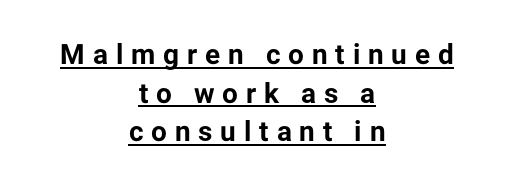
Q: Is the text bold? A: Yes.
Q: Is the text italic (slanted)? A: No, it is upright.
Q: Is the typeface a serif or a sans-serif typeface? A: Sans-serif.
Q: Is the text underlined? A: Yes.
Q: How is the paragraph aligned? A: Centered.
Q: Is the spacing between letters normal or unusually wide? A: Unusually wide.
Q: Is the spacing between lines tight, normal or loose? A: Normal.
Q: Width (condensed, normal, or wide)? A: Normal.
Q: Stroke contrast? A: Low.
Q: x-height? A: Medium.
Q: Monospaced? A: No.
